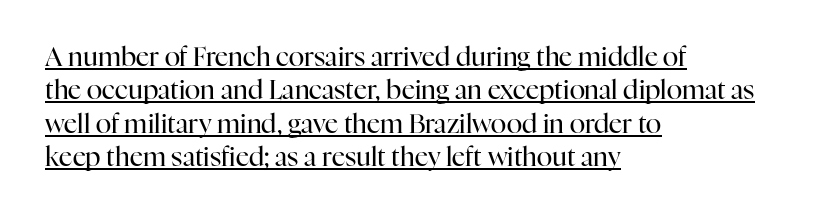
The image shows 26 px text type, upright; set left-aligned, normal line spacing (1.28x), normal letter spacing, underlined.
